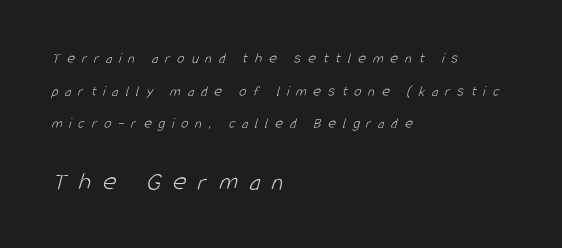
Q: Is the text bold? A: No.
Q: Is the text underlined? A: No.
Q: How is the paragraph aligned? A: Left-aligned.
Q: Is the spacing between letters normal or unusually wide? A: Unusually wide.
Q: Is the spacing between lines tight, normal or loose? A: Loose.
Q: Which block of text is set in a larger size, the first (top) or the second (bottom)? A: The second (bottom) one.
